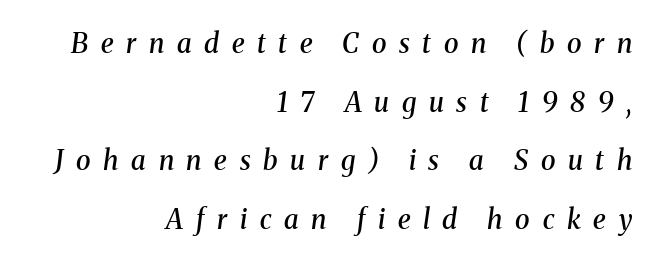
The image shows 27 px text type, italic (leaning right); set right-aligned, loose line spacing (2.17x), unusually wide letter spacing (+0.47 em), not underlined.
